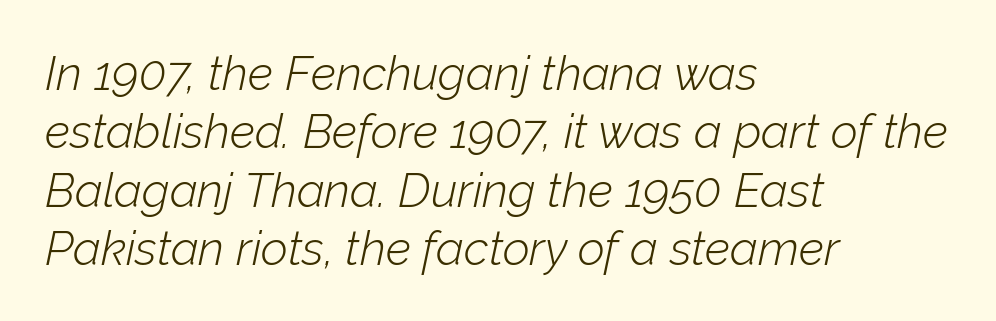
{"italic": "yes", "lean": "right", "slant_degrees": 12, "bold": "no", "weight": "light", "width": "normal", "stroke_contrast": "low", "x_height": "medium", "monospaced": "no", "underline": "no", "align": "left", "line_spacing_ratio": 1.24, "letter_spacing": "normal", "letter_spacing_em": 0.0, "glyph_px": 47}
